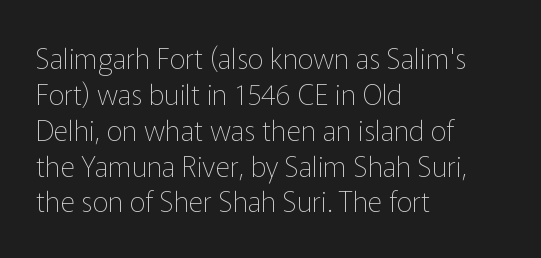
Does the lettering tilt? It doesn't — this is upright. This is not heavy type; no bold has been used. A typesetter would call this zero additional tracking. Grotesque or geometric, the face here clearly has no serifs. All the whitespace from short lines collects on the right.
